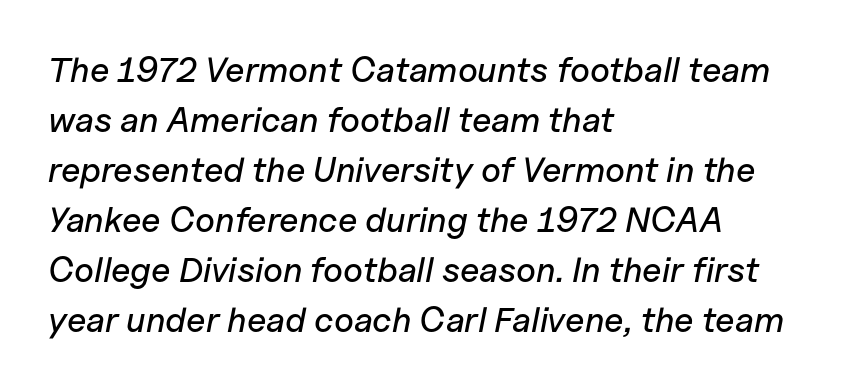
The image shows 35 px text type, italic (leaning right); set left-aligned, normal line spacing (1.43x), normal letter spacing, not underlined; low stroke contrast and a medium x-height.
